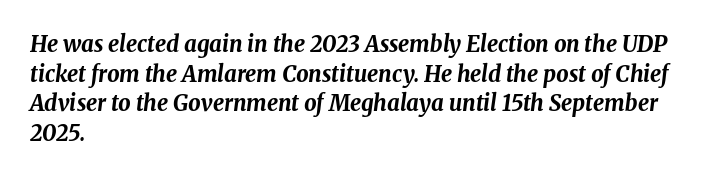
Quick note: underline off. A student would call this left alignment; a typographer would say flush left, rag right. The specimen reads as italic at a glance. The gaps between neighbouring characters are ordinary and unremarkable.
